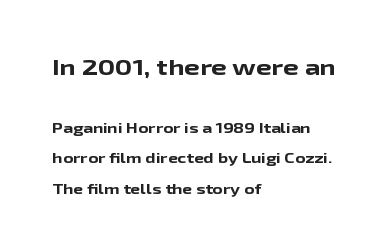
The image shows 22 px bold type, upright; set left-aligned, loose line spacing (2.18x), normal letter spacing, not underlined; the first (top) block is 1.57x larger.
